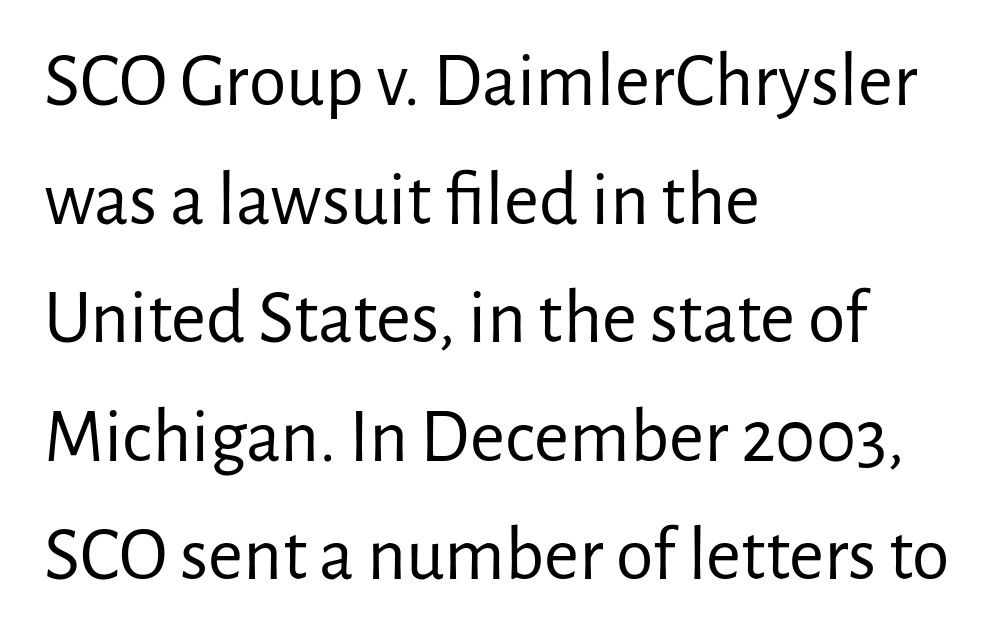
The image shows 76 px regular-weight sans-serif type, upright; set left-aligned, normal line spacing (1.56x), normal letter spacing, not underlined; low stroke contrast and a medium x-height.
